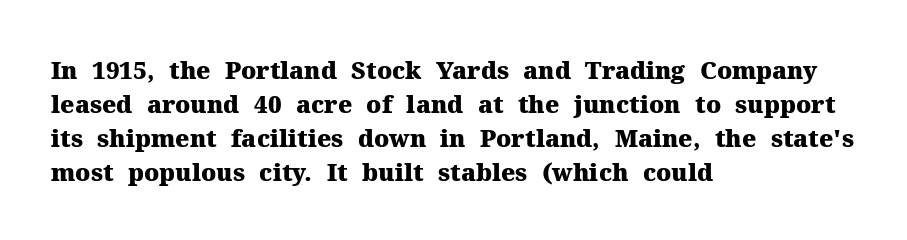
The image shows 24 px bold type, upright; set left-aligned, normal line spacing (1.42x), normal letter spacing, not underlined.
